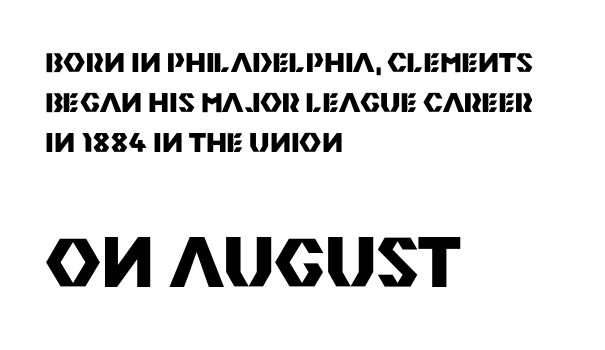
Q: Is the text bold? A: Yes.
Q: Is the text italic (slanted)? A: No, it is upright.
Q: Is the typeface a serif or a sans-serif typeface? A: Sans-serif.
Q: Is the text underlined? A: No.
Q: How is the paragraph aligned? A: Left-aligned.
Q: Is the spacing between letters normal or unusually wide? A: Normal.
Q: Is the spacing between lines tight, normal or loose? A: Normal.
Q: Which block of text is set in a larger size, the first (top) or the second (bottom)? A: The second (bottom) one.
Q: Width (condensed, normal, or wide)? A: Normal.
Q: Stroke contrast? A: Medium.
Q: x-height? A: Large.
Q: Monospaced? A: No.
